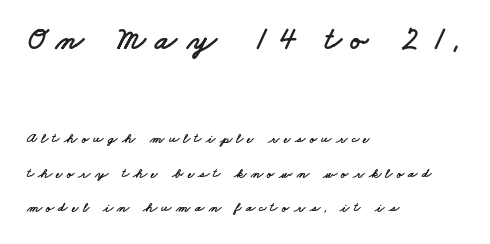
The image shows 32 px wide sans-serif type; set left-aligned, loose line spacing (2.48x), unusually wide letter spacing (+0.3 em), not underlined; the first (top) block is 2.29x larger; low stroke contrast and a small x-height.
